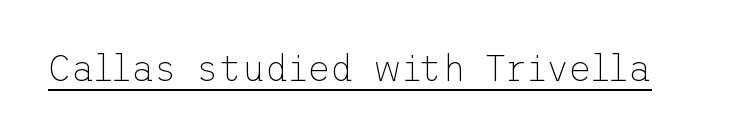
Underline: present. This rendering employs a face without finishing strokes, i.e., a sans-serif. Ascenders rise straight up at ninety degrees. The strokes carry an ordinary text weight at most. How are the letters spaced? Ordinarily, with no added tracking.
